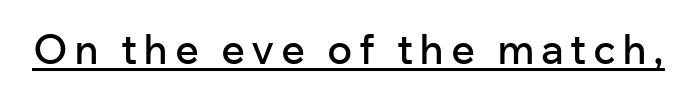
The image shows 42 px sans-serif type, upright; set underlined; low stroke contrast and a medium x-height.
